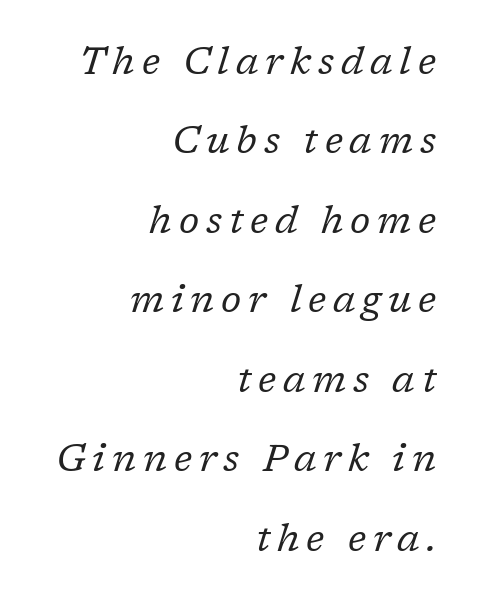
Q: Is the text bold? A: No.
Q: Is the text italic (slanted)? A: Yes, it leans right by about 17 degrees.
Q: Is the typeface a serif or a sans-serif typeface? A: Serif.
Q: Is the text underlined? A: No.
Q: How is the paragraph aligned? A: Right-aligned.
Q: Is the spacing between lines tight, normal or loose? A: Loose.
Q: Width (condensed, normal, or wide)? A: Normal.
Q: Stroke contrast? A: Low.
Q: x-height? A: Medium.
Q: Monospaced? A: No.
